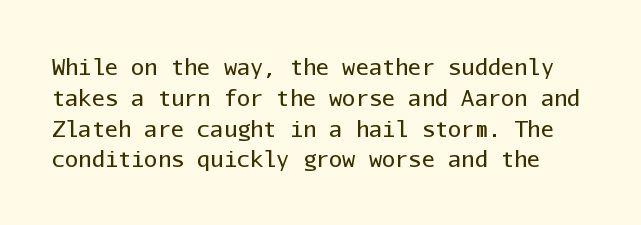
Q: Is the text bold? A: No.
Q: Is the text italic (slanted)? A: No, it is upright.
Q: Is the text underlined? A: No.
Q: Is the spacing between letters normal or unusually wide? A: Normal.
Q: Is the spacing between lines tight, normal or loose? A: Normal.
